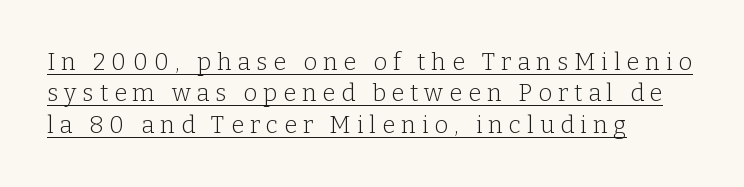
Q: Is the text bold? A: No.
Q: Is the text italic (slanted)? A: No, it is upright.
Q: Is the text underlined? A: Yes.
Q: How is the paragraph aligned? A: Left-aligned.
Q: Is the spacing between letters normal or unusually wide? A: Unusually wide.
Q: Is the spacing between lines tight, normal or loose? A: Normal.
